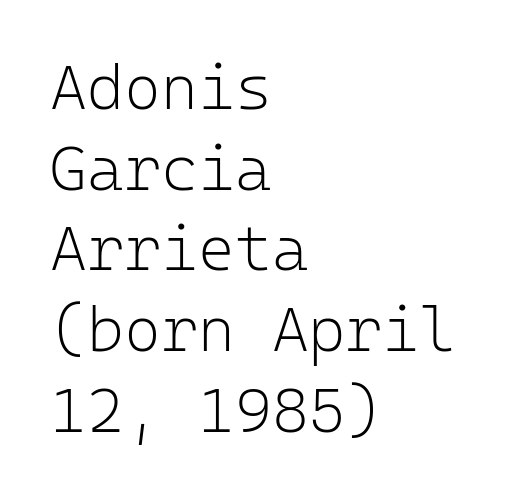
The image shows 63 px light sans-serif type, upright, monospaced; set left-aligned, normal line spacing (1.28x), normal letter spacing, not underlined; low stroke contrast and a medium x-height.
